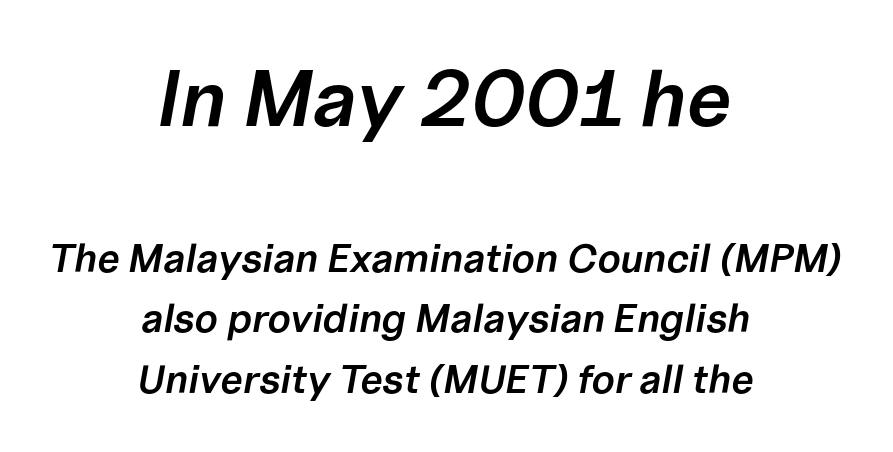
{"italic": "yes", "lean": "right", "slant_degrees": 10, "bold": "semi", "weight": "semibold", "width": "normal", "stroke_contrast": "low", "x_height": "medium", "monospaced": "no", "underline": "no", "align": "center", "line_spacing": "normal", "line_spacing_ratio": 1.51, "letter_spacing": "normal", "letter_spacing_em": 0.0, "larger_block": "first", "size_ratio": 2.0, "glyph_px": 80}
